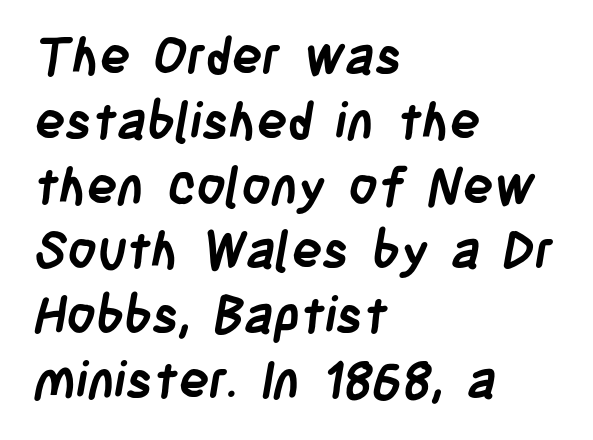
The image shows 51 px semibold, condensed sans-serif type; set left-aligned, normal line spacing (1.27x), normal letter spacing, not underlined; low stroke contrast and a large x-height.
